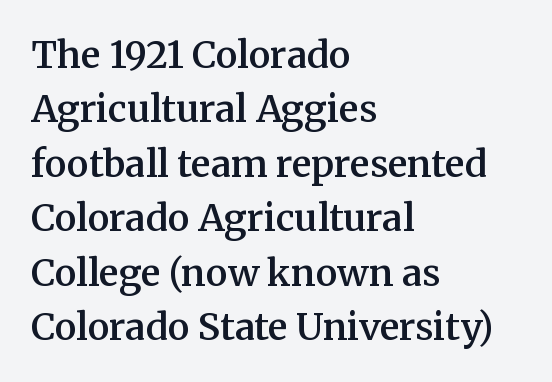
{"serif": "yes", "italic": "no", "bold": "semi", "weight": "semibold", "width": "normal", "stroke_contrast": "medium", "x_height": "medium", "monospaced": "no", "underline": "no", "align": "left", "line_spacing": "normal", "line_spacing_ratio": 1.47, "letter_spacing": "normal", "letter_spacing_em": 0.0, "glyph_px": 37}
